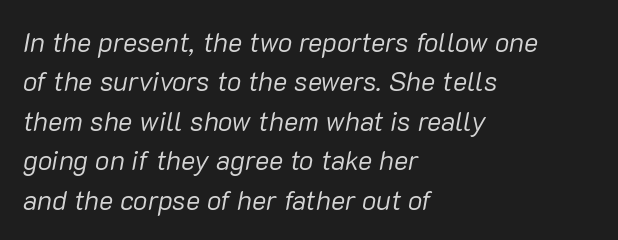
{"italic": "yes", "lean": "right", "slant_degrees": 10, "bold": "no", "underline": "no", "align": "left", "line_spacing": "normal", "line_spacing_ratio": 1.46, "letter_spacing": "normal", "letter_spacing_em": 0.0, "glyph_px": 27}
